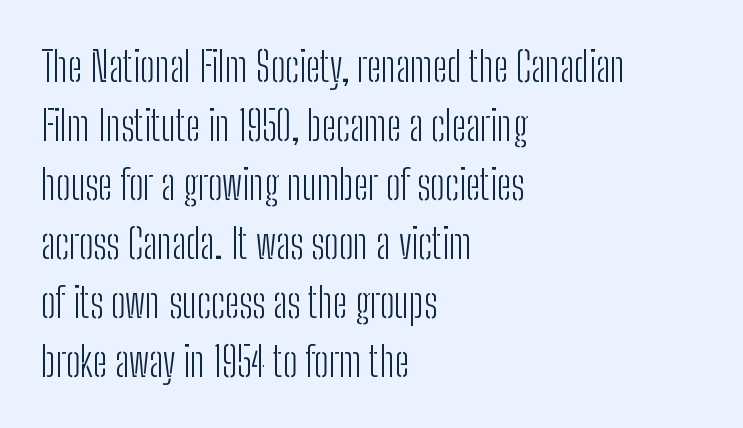
The image shows 41 px light, condensed sans-serif type, upright; set left-aligned, normal line spacing (1.44x), normal letter spacing, not underlined; low stroke contrast and a medium x-height.
